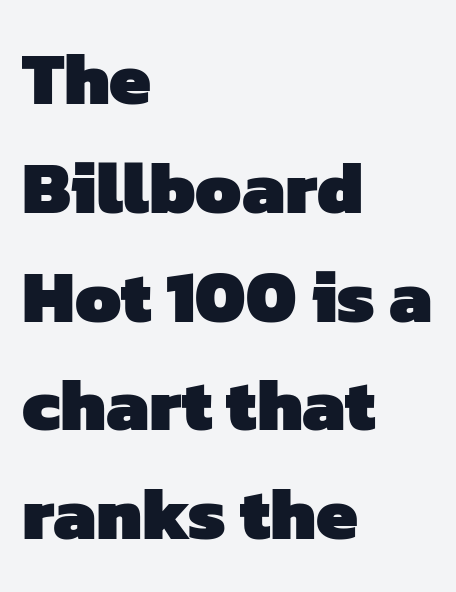
Q: Is the text bold? A: Yes.
Q: Is the typeface a serif or a sans-serif typeface? A: Sans-serif.
Q: Is the text underlined? A: No.
Q: How is the paragraph aligned? A: Left-aligned.
Q: Is the spacing between letters normal or unusually wide? A: Normal.
Q: Is the spacing between lines tight, normal or loose? A: Normal.
Q: Width (condensed, normal, or wide)? A: Normal.
Q: Stroke contrast? A: Low.
Q: x-height? A: Medium.
Q: Monospaced? A: No.
